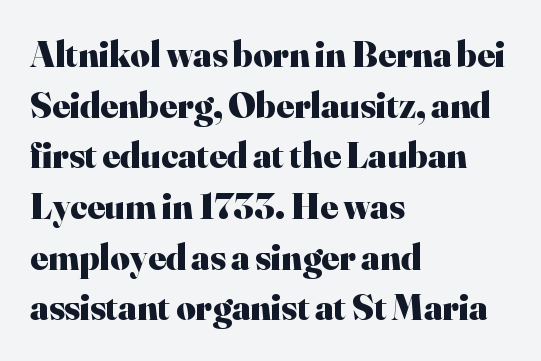
The image shows 37 px heavy serif type, upright; set left-aligned, normal line spacing (1.37x), normal letter spacing, not underlined; high stroke contrast and a small x-height.
